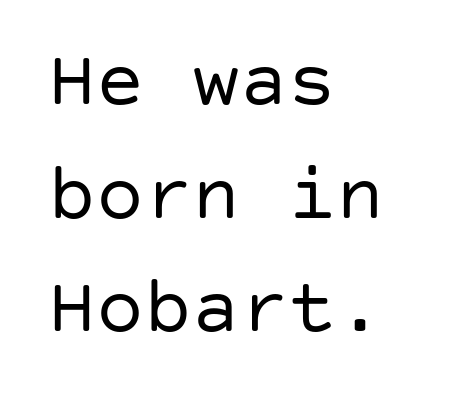
The image shows 80 px regular-weight sans-serif type, upright; set left-aligned, normal line spacing (1.42x), normal letter spacing, not underlined; low stroke contrast and a large x-height.
